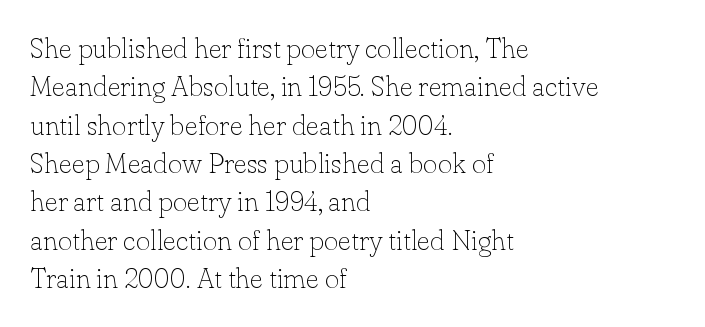
Q: Is the text bold? A: No.
Q: Is the text italic (slanted)? A: No, it is upright.
Q: Is the typeface a serif or a sans-serif typeface? A: Serif.
Q: Is the text underlined? A: No.
Q: How is the paragraph aligned? A: Left-aligned.
Q: Is the spacing between letters normal or unusually wide? A: Normal.
Q: Is the spacing between lines tight, normal or loose? A: Normal.
Q: Width (condensed, normal, or wide)? A: Normal.
Q: Stroke contrast? A: Low.
Q: x-height? A: Small.
Q: Monospaced? A: No.
